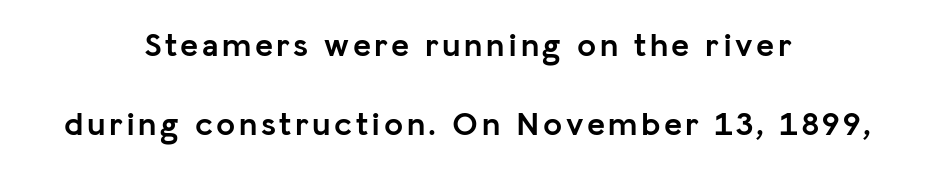
{"serif": "no", "italic": "no", "bold": "yes", "weight": "semibold", "width": "normal", "stroke_contrast": "low", "x_height": "medium", "monospaced": "no", "underline": "no", "align": "center", "line_spacing": "loose", "line_spacing_ratio": 2.32, "glyph_px": 34}
